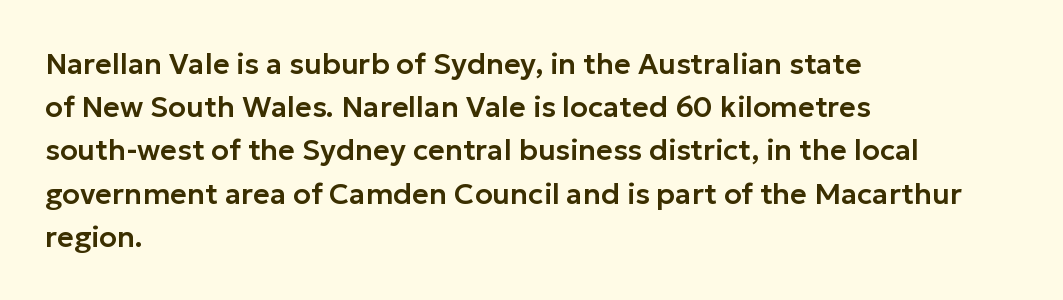
{"serif": "no", "italic": "no", "width": "normal", "stroke_contrast": "low", "x_height": "medium", "monospaced": "no", "underline": "no", "align": "left", "line_spacing": "normal", "line_spacing_ratio": 1.49, "letter_spacing": "normal", "letter_spacing_em": 0.0, "glyph_px": 29}
